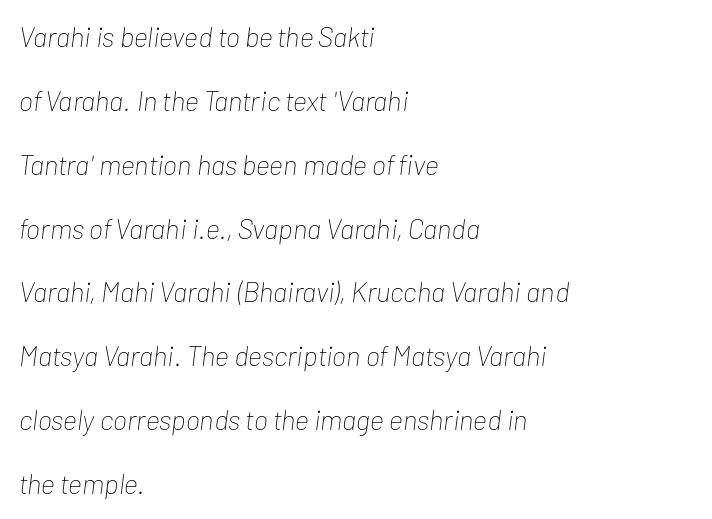
The image shows 28 px thin, condensed type, italic (leaning right); set left-aligned, loose line spacing (2.28x), normal letter spacing, not underlined; low stroke contrast and a medium x-height.
